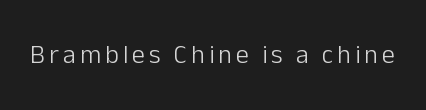
{"italic": "no", "bold": "no", "underline": "no", "glyph_px": 26}
